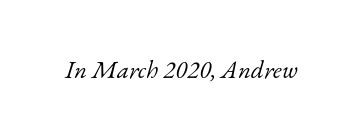
Notice how the stems are inclined rather than vertical — that's the hallmark of italics. The font is comparable to plain body text, perhaps lighter. Each row of text sits above clean, open space. Compared with typical body copy, the letter spacing here is the same.
